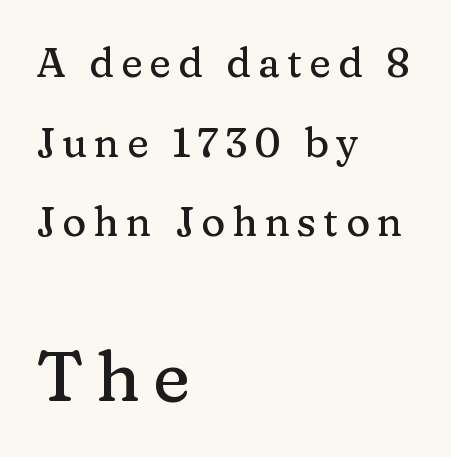
Rows of type keep a wide berth in the vertical direction. If you squint, the bottom block still reads clearly — it's the larger of the two. The designer went with a serif here, giving each stem small feet. Teacher's note: observe the even left margin — that is flush-left alignment. In terms of posture, this sample is upright. This sample has the flowing, uneven cadence of proportional lettering.
